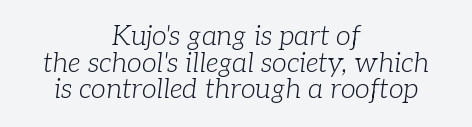
Q: Is the text bold? A: No.
Q: Is the text italic (slanted)? A: Yes, it leans right by about 7 degrees.
Q: Is the text underlined? A: No.
Q: How is the paragraph aligned? A: Centered.
Q: Is the spacing between letters normal or unusually wide? A: Normal.
Q: Is the spacing between lines tight, normal or loose? A: Tight.
